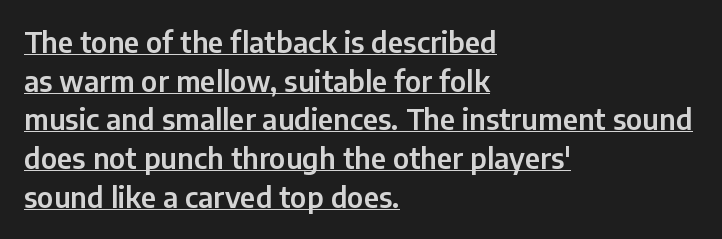
The image shows 28 px sans-serif type, upright; set left-aligned, normal line spacing (1.38x), normal letter spacing, underlined; low stroke contrast and a medium x-height.
